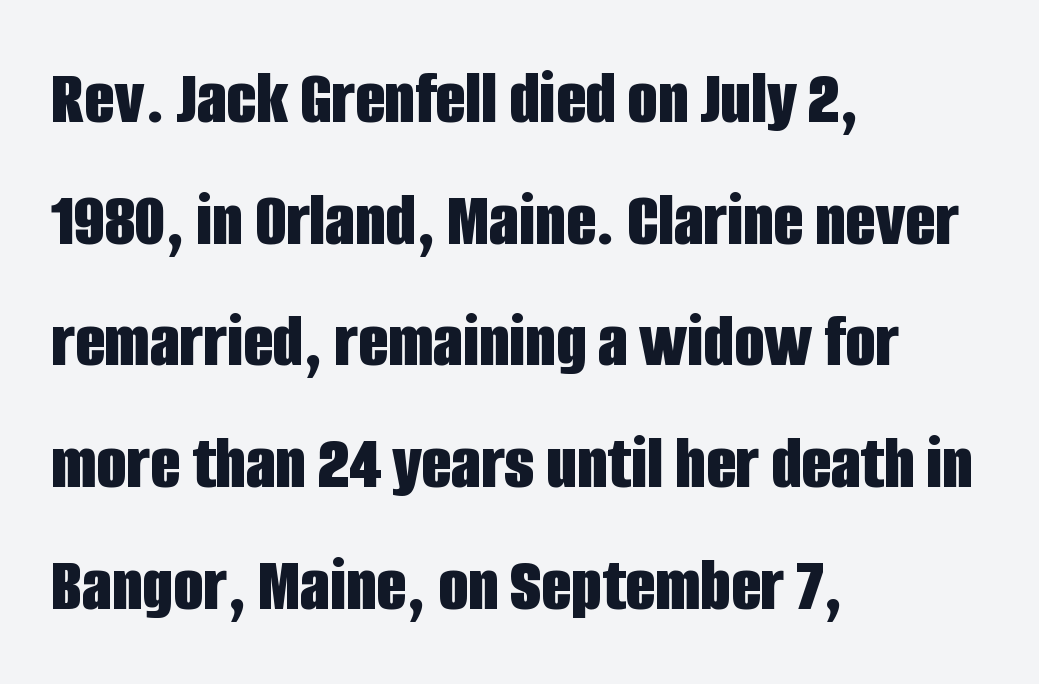
{"serif": "no", "italic": "no", "bold": "yes", "weight": "bold", "width": "condensed", "stroke_contrast": "low", "x_height": "large", "monospaced": "no", "underline": "no", "align": "left", "line_spacing": "normal", "line_spacing_ratio": 1.56, "letter_spacing": "normal", "letter_spacing_em": 0.0, "glyph_px": 78}
